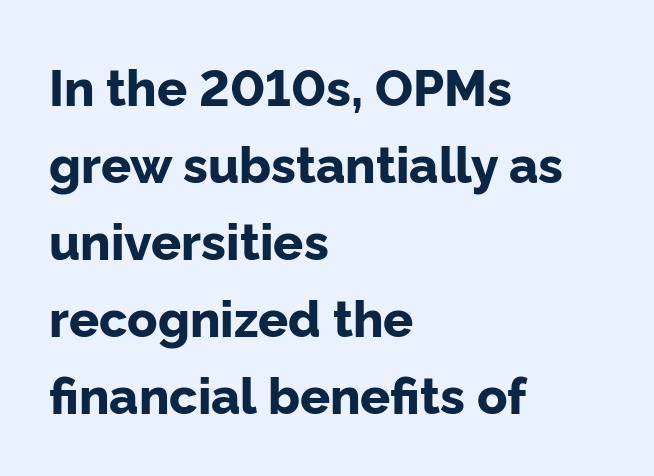
{"serif": "no", "italic": "no", "bold": "yes", "weight": "bold", "width": "normal", "stroke_contrast": "low", "x_height": "medium", "monospaced": "no", "underline": "no", "align": "left", "line_spacing": "normal", "line_spacing_ratio": 1.54, "letter_spacing": "normal", "letter_spacing_em": 0.0, "glyph_px": 50}
